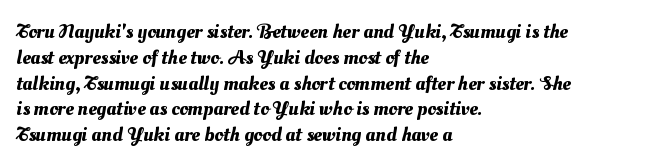
Q: Is the text underlined? A: No.
Q: How is the paragraph aligned? A: Left-aligned.
Q: Is the spacing between letters normal or unusually wide? A: Normal.
